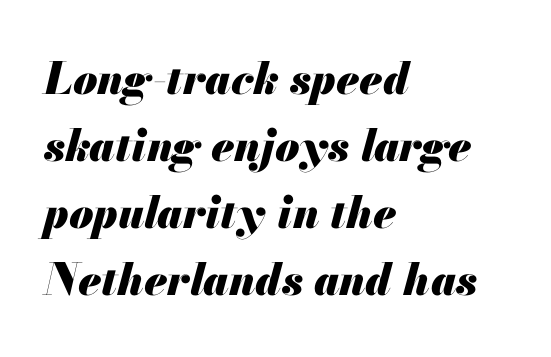
Note the varied advance widths — an 'i' is clearly narrower than an 'm'. Compared with typical paragraphs, the rows here are spaced about the same. Strong, thick strokes mark this as bold type. The ragged edge is on the right, which tells us the setting is flush left. The text carries the slant typical of an italic or oblique font. The string is rendered with underlining switched off.
